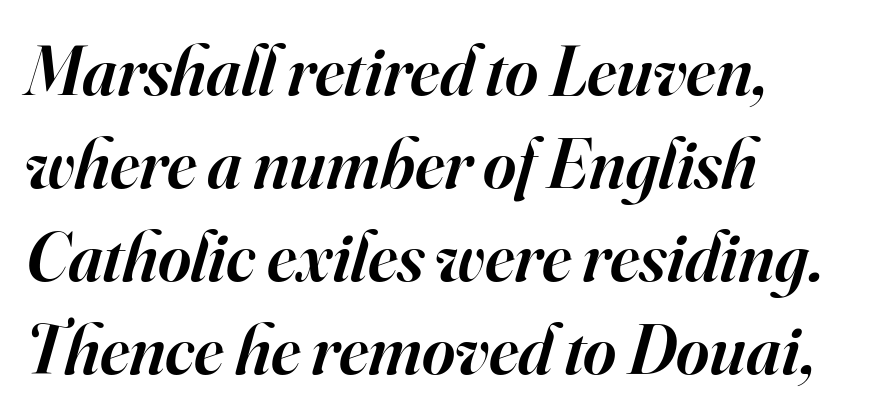
{"serif": "yes", "italic": "yes", "lean": "right", "slant_degrees": 16, "bold": "semi", "weight": "semibold", "width": "normal", "stroke_contrast": "high", "x_height": "small", "monospaced": "no", "underline": "no", "align": "left", "line_spacing": "normal", "line_spacing_ratio": 1.31, "letter_spacing": "normal", "letter_spacing_em": 0.0, "glyph_px": 71}
